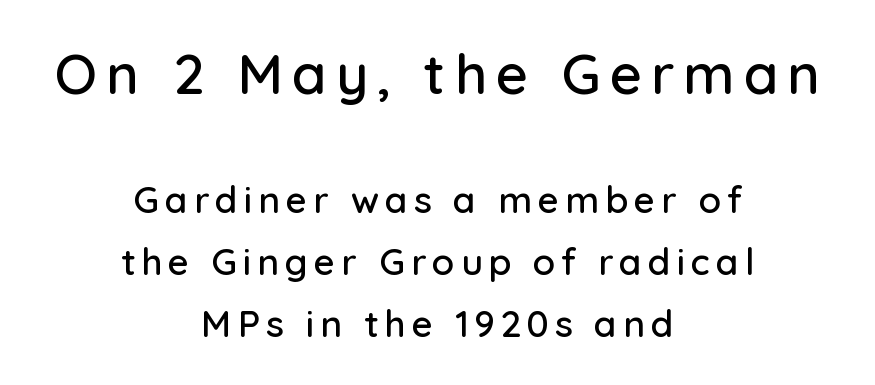
{"serif": "no", "italic": "no", "width": "normal", "stroke_contrast": "low", "x_height": "medium", "monospaced": "no", "underline": "no", "align": "center", "line_spacing": "normal", "line_spacing_ratio": 1.67, "larger_block": "first", "size_ratio": 1.51, "glyph_px": 56}
